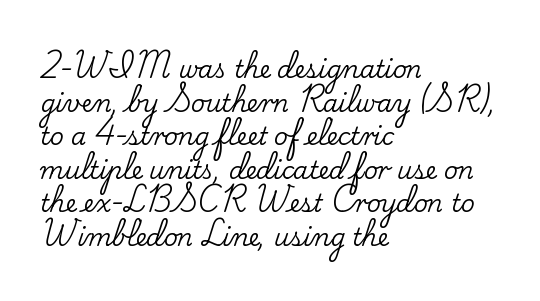
Q: Is the text italic (slanted)? A: Yes.
Q: Is the text underlined? A: No.
Q: How is the paragraph aligned? A: Left-aligned.
Q: Is the spacing between letters normal or unusually wide? A: Normal.
Q: Is the spacing between lines tight, normal or loose? A: Normal.
